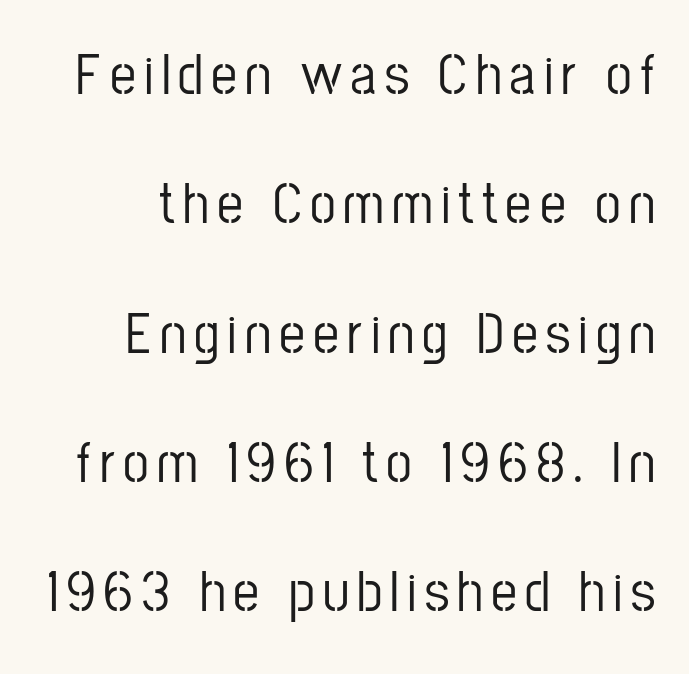
Students, observe: this is what heavily led, spacious text looks like. Is this a fixed-width face? No — the glyphs have proportional, varying widths. These lines are composed in type without serifs. Every stem runs plumb, perpendicular to the baseline.
